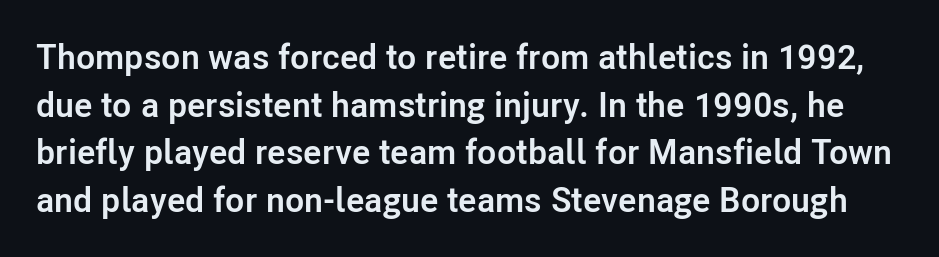
How would I describe the line gaps? Plain and ordinary. Serif or sans? Sans — the stroke terminals are bare. Is this a fixed-width face? No — the glyphs have proportional, varying widths. There is no visible air inserted between adjacent glyphs.
